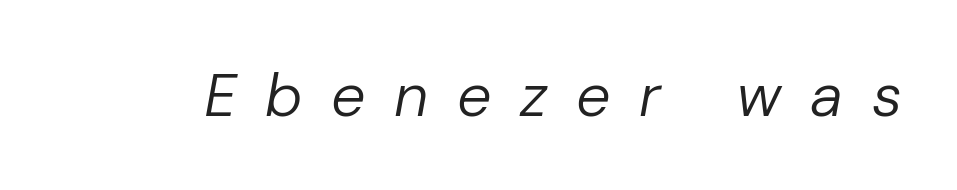
Q: Is the text bold? A: No.
Q: Is the text italic (slanted)? A: Yes, it leans right by about 10 degrees.
Q: Is the text underlined? A: No.
Q: Is the spacing between letters normal or unusually wide? A: Unusually wide.
Q: Width (condensed, normal, or wide)? A: Normal.
Q: Stroke contrast? A: Low.
Q: x-height? A: Medium.
Q: Monospaced? A: No.
